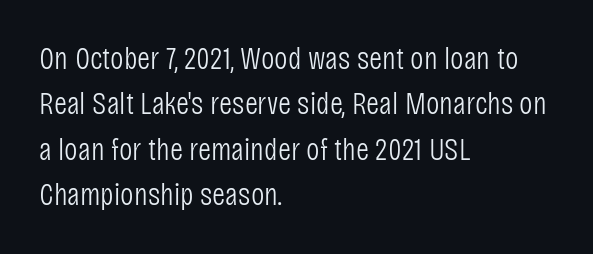
Is this a heavy cut? Hardly; it is regular or lighter. This rendering features lettering with no underline. Italic? Not at all — the glyphs are vertical. Horizontal alignment here is leftward, the default for most running prose.
